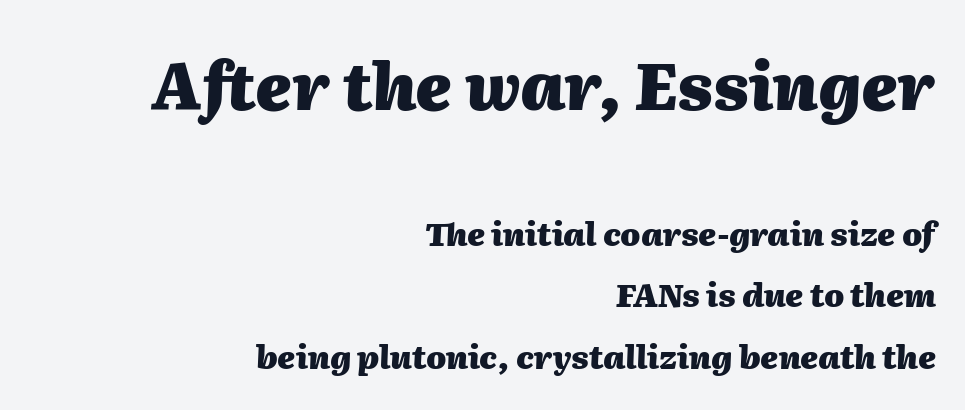
The image shows 65 px heavy type, italic (leaning right); set right-aligned, loose line spacing (1.92x), normal letter spacing, not underlined; the first (top) block is 2.03x larger; medium stroke contrast and a medium x-height.
